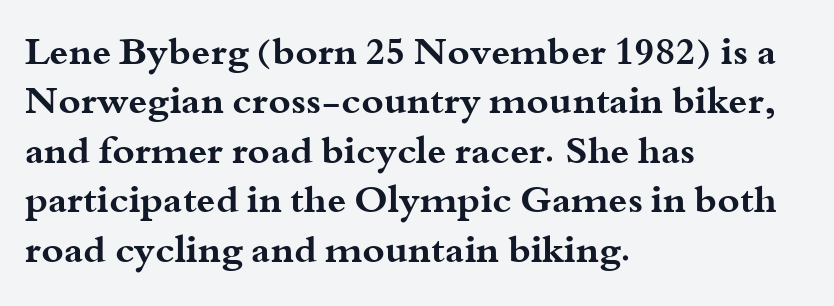
The image shows 38 px bold, wide serif type, upright; set left-aligned, normal line spacing (1.3x), normal letter spacing, not underlined; medium stroke contrast and a small x-height.
